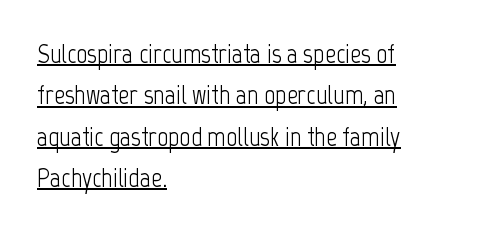
What's the leading like? Ordinary, nothing unusual. Like a heading marked for emphasis, these lines bear an underscore. Standard letterfit; no display-style spreading of the glyphs. Quick note: not italic, upright. The paragraph shown leans on its left margin. Heft: none added — not bold.
